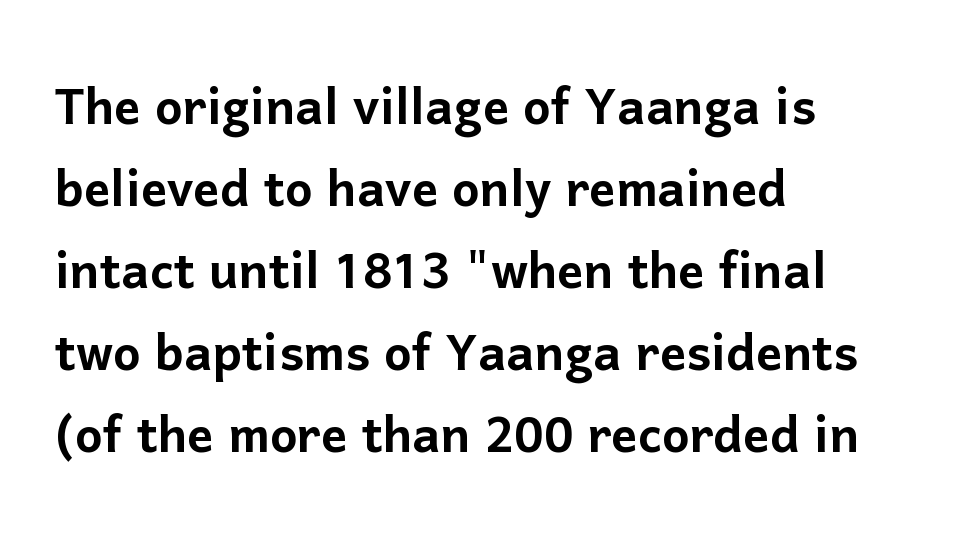
Each word holds together tightly as a unit, with standard inter-letter gaps. Has an underline been added? It has not. This is sans-serif lettering, the kind often seen on screens and signage. Posture: vertical. What's the leading like? Ordinary, nothing unusual. Notice how the passage keeps a crisp vertical edge on the left only.
